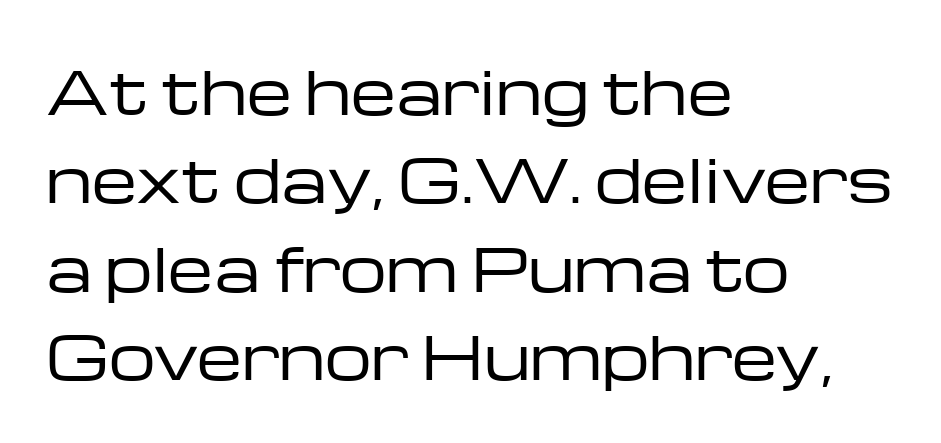
The image shows 59 px regular-weight, wide sans-serif type, upright; set left-aligned, normal line spacing (1.5x), normal letter spacing, not underlined; low stroke contrast and a medium x-height.
